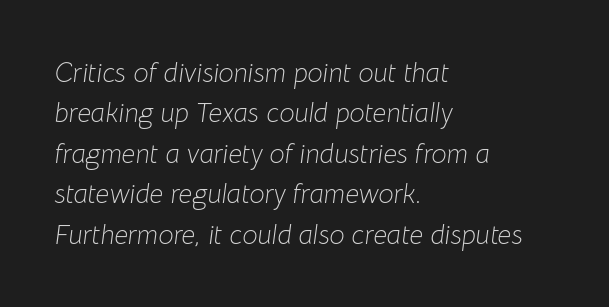
How would I describe the line gaps? Plain and ordinary. In terms of posture, this sample is oblique. Layout note: lines flush left. Nothing unusual about the tracking: characters are spaced as the font intends. Bold? No — there's no thickening of the strokes. Words float on clear page, feet unadorned.
